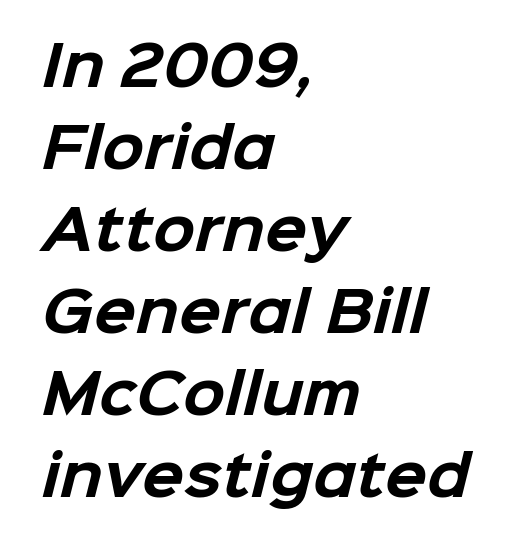
Q: Is the text bold? A: Yes.
Q: Is the typeface a serif or a sans-serif typeface? A: Sans-serif.
Q: Is the text underlined? A: No.
Q: How is the paragraph aligned? A: Left-aligned.
Q: Is the spacing between letters normal or unusually wide? A: Normal.
Q: Is the spacing between lines tight, normal or loose? A: Normal.
Q: Width (condensed, normal, or wide)? A: Normal.
Q: Stroke contrast? A: Low.
Q: x-height? A: Medium.
Q: Monospaced? A: No.
